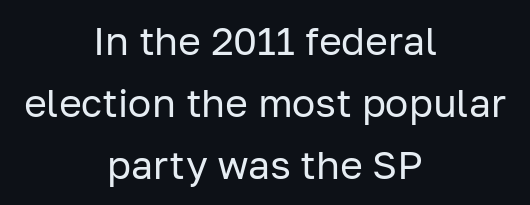
The image shows 39 px regular-weight sans-serif type, upright; set centered, normal line spacing (1.59x), normal letter spacing, not underlined; low stroke contrast and a medium x-height.
